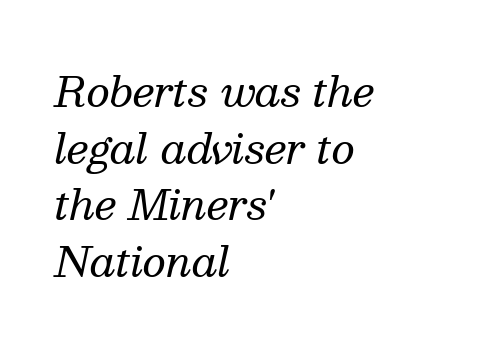
The image shows 41 px regular-weight serif type, italic (leaning right); set left-aligned, normal line spacing (1.38x), normal letter spacing, not underlined; medium stroke contrast and a medium x-height.
